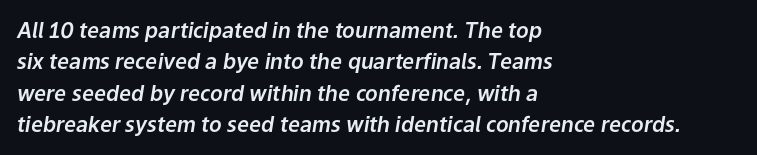
Q: Is the text italic (slanted)? A: Yes, it leans right by about 9 degrees.
Q: Is the text underlined? A: No.
Q: How is the paragraph aligned? A: Left-aligned.
Q: Is the spacing between letters normal or unusually wide? A: Normal.
Q: Is the spacing between lines tight, normal or loose? A: Normal.
